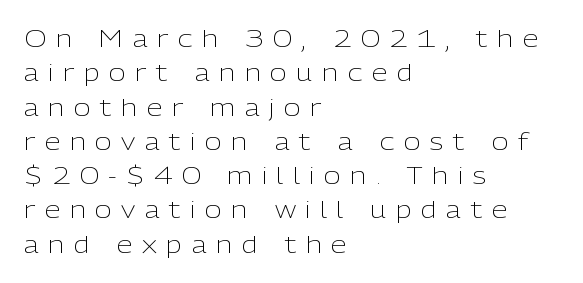
{"italic": "no", "bold": "no", "underline": "no", "align": "left", "line_spacing": "normal", "line_spacing_ratio": 1.49, "letter_spacing": "wide", "letter_spacing_em": 0.41, "glyph_px": 23}
